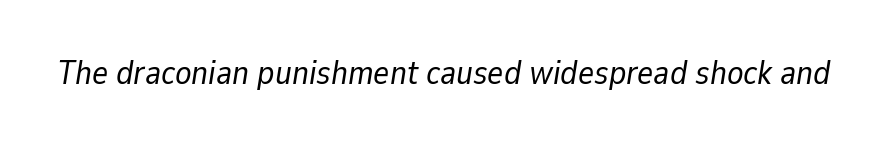
Q: Is the text bold? A: No.
Q: Is the text italic (slanted)? A: Yes, it leans right by about 9 degrees.
Q: Is the text underlined? A: No.
Q: Is the spacing between letters normal or unusually wide? A: Normal.
Q: Width (condensed, normal, or wide)? A: Normal.
Q: Stroke contrast? A: Low.
Q: x-height? A: Medium.
Q: Monospaced? A: No.
